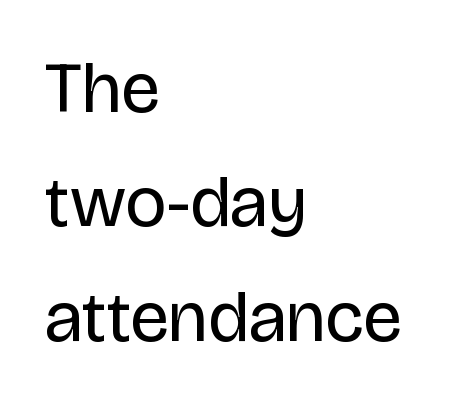
{"serif": "no", "italic": "no", "bold": "no", "weight": "regular", "width": "normal", "stroke_contrast": "low", "x_height": "large", "monospaced": "no", "underline": "no", "align": "left", "line_spacing": "normal", "line_spacing_ratio": 1.59, "letter_spacing": "normal", "letter_spacing_em": 0.0, "glyph_px": 72}
